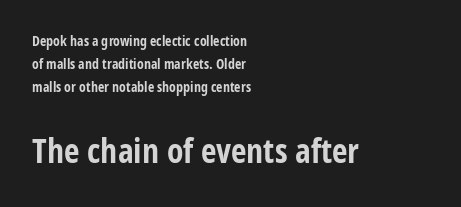
Q: Is the text bold? A: Yes.
Q: Is the text italic (slanted)? A: No, it is upright.
Q: Is the typeface a serif or a sans-serif typeface? A: Sans-serif.
Q: Is the text underlined? A: No.
Q: How is the paragraph aligned? A: Left-aligned.
Q: Is the spacing between letters normal or unusually wide? A: Normal.
Q: Is the spacing between lines tight, normal or loose? A: Normal.
Q: Which block of text is set in a larger size, the first (top) or the second (bottom)? A: The second (bottom) one.
Q: Width (condensed, normal, or wide)? A: Condensed.
Q: Stroke contrast? A: Low.
Q: x-height? A: Large.
Q: Monospaced? A: No.
